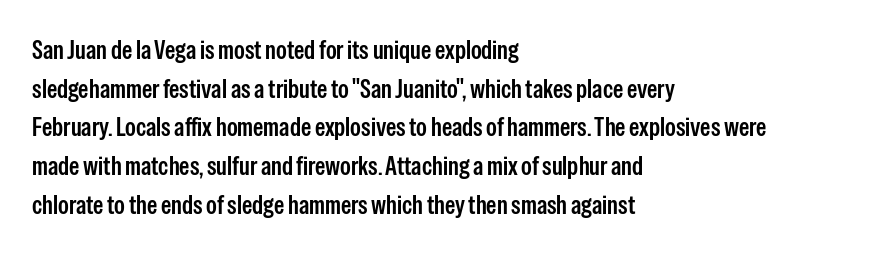
{"italic": "no", "underline": "no", "align": "left", "line_spacing": "normal", "line_spacing_ratio": 1.49, "letter_spacing": "normal", "letter_spacing_em": 0.0, "glyph_px": 26}
